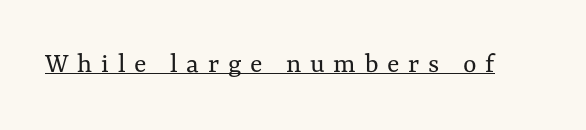
{"italic": "no", "bold": "no", "weight": "regular", "width": "normal", "stroke_contrast": "medium", "x_height": "medium", "monospaced": "no", "underline": "yes", "letter_spacing": "wide", "letter_spacing_em": 0.3, "glyph_px": 29}
